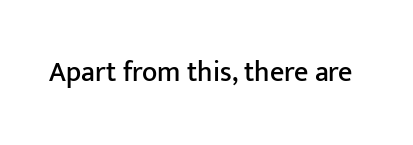
The image shows 28 px sans-serif type, upright; set normal letter spacing, not underlined; low stroke contrast and a medium x-height.
